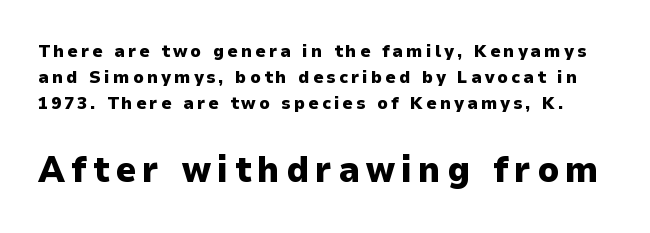
Weight: bold. Examine the stroke ends and you'll find no serifs. One glance says typical: line gaps are just what's usual. This sample has the flowing, uneven cadence of proportional lettering.
